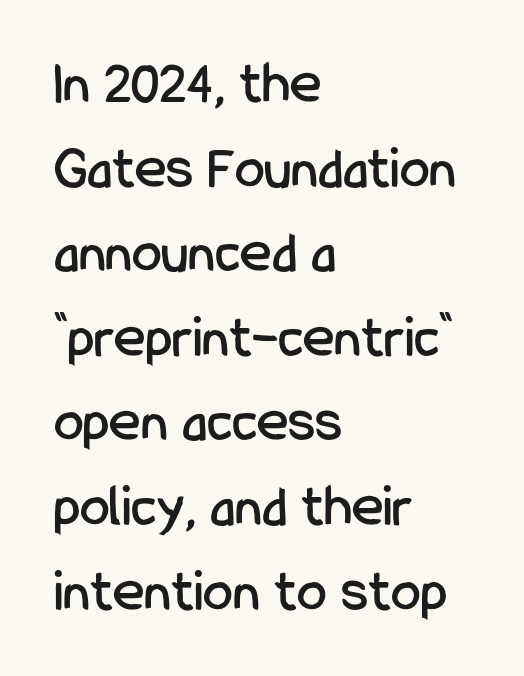
{"serif": "no", "italic": "no", "width": "condensed", "stroke_contrast": "low", "x_height": "medium", "monospaced": "no", "underline": "no", "align": "left", "line_spacing": "normal", "line_spacing_ratio": 1.41, "letter_spacing": "normal", "letter_spacing_em": 0.0, "glyph_px": 60}
